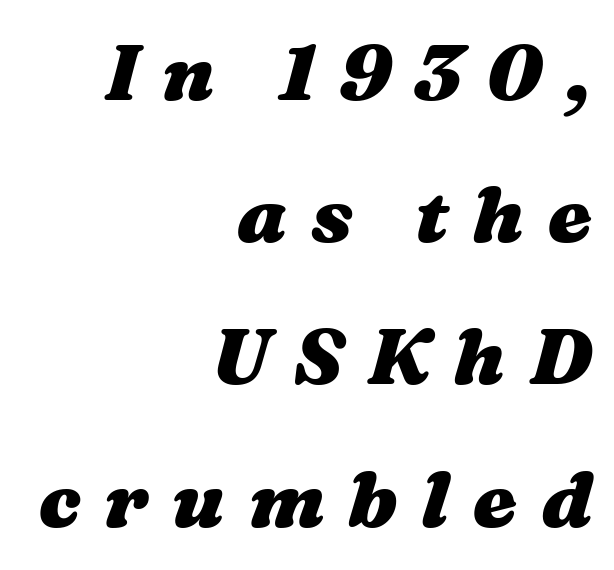
The image shows 79 px heavy, wide type, italic (leaning right); set right-aligned, line spacing 1.8x, unusually wide letter spacing (+0.3 em), not underlined; medium stroke contrast and a medium x-height.
